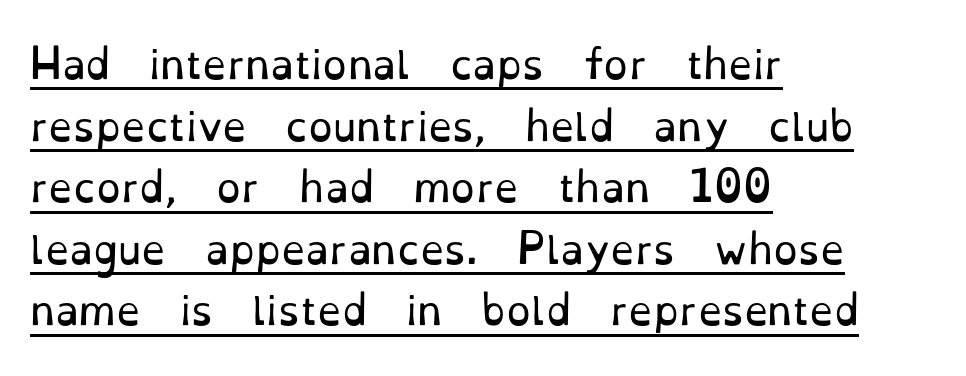
The image shows 39 px regular-weight type, upright; set left-aligned, normal line spacing (1.58x), normal letter spacing, underlined; low stroke contrast and a small x-height.
